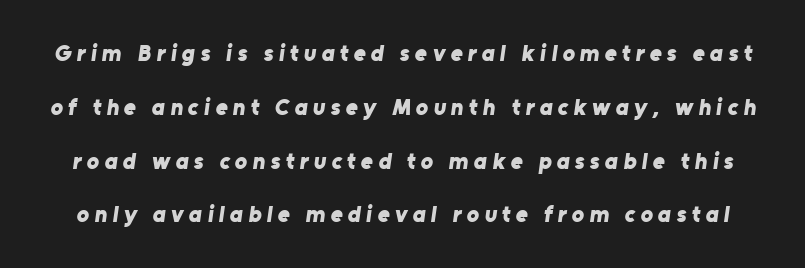
The image shows 23 px bold type; set loose line spacing (2.34x), unusually wide letter spacing (+0.23 em), not underlined.
